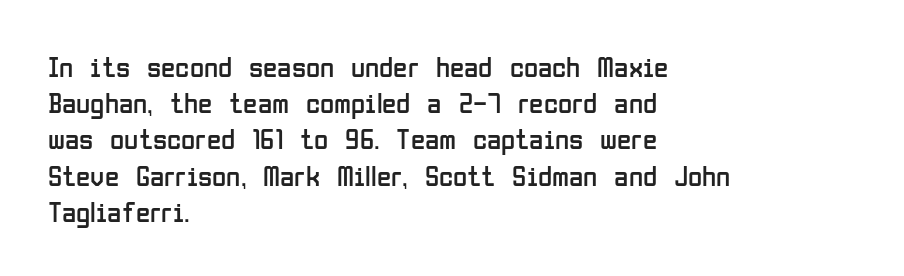
{"serif": "no", "italic": "no", "bold": "no", "weight": "regular", "width": "condensed", "stroke_contrast": "low", "x_height": "medium", "monospaced": "no", "underline": "no", "align": "left", "line_spacing": "normal", "line_spacing_ratio": 1.25, "letter_spacing": "normal", "letter_spacing_em": 0.0, "glyph_px": 29}
